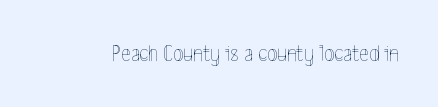
{"italic": "no", "bold": "no", "underline": "no", "letter_spacing": "normal", "letter_spacing_em": 0.0, "glyph_px": 23}
